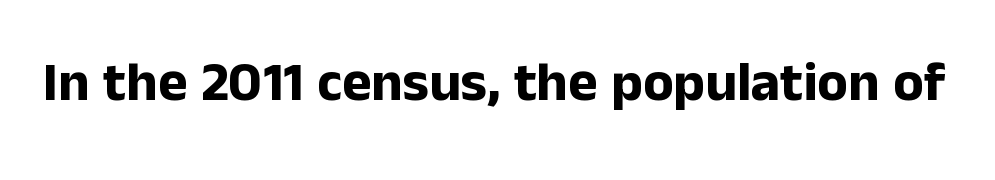
{"serif": "no", "italic": "no", "bold": "yes", "weight": "bold", "width": "normal", "stroke_contrast": "low", "x_height": "medium", "monospaced": "no", "underline": "no", "letter_spacing": "normal", "letter_spacing_em": 0.0, "glyph_px": 56}
